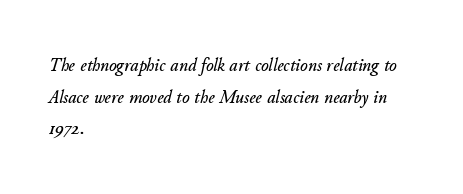
{"italic": "yes", "lean": "right", "slant_degrees": 11, "underline": "no", "align": "left", "line_spacing": "normal", "line_spacing_ratio": 1.58, "letter_spacing": "normal", "letter_spacing_em": 0.0, "glyph_px": 20}
